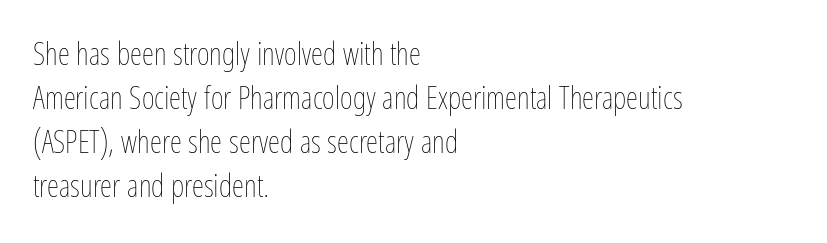
{"italic": "no", "bold": "no", "weight": "thin", "width": "condensed", "stroke_contrast": "low", "x_height": "medium", "monospaced": "no", "underline": "no", "align": "left", "line_spacing": "normal", "line_spacing_ratio": 1.42, "letter_spacing": "normal", "letter_spacing_em": 0.0, "glyph_px": 31}
